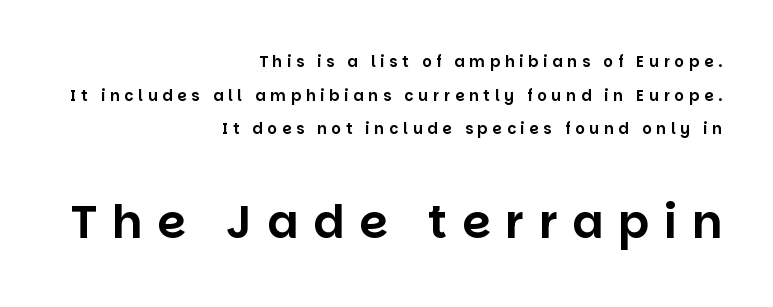
The text was rendered using a sans face with plain stroke endings. Italic? Not at all — the glyphs are vertical. A student would notice the bottom passage is typeset larger than what precedes it. Spacing verdict: proportional, widths tailored to each character. Letter spacing: wide. Where is the straight margin? On the right.
